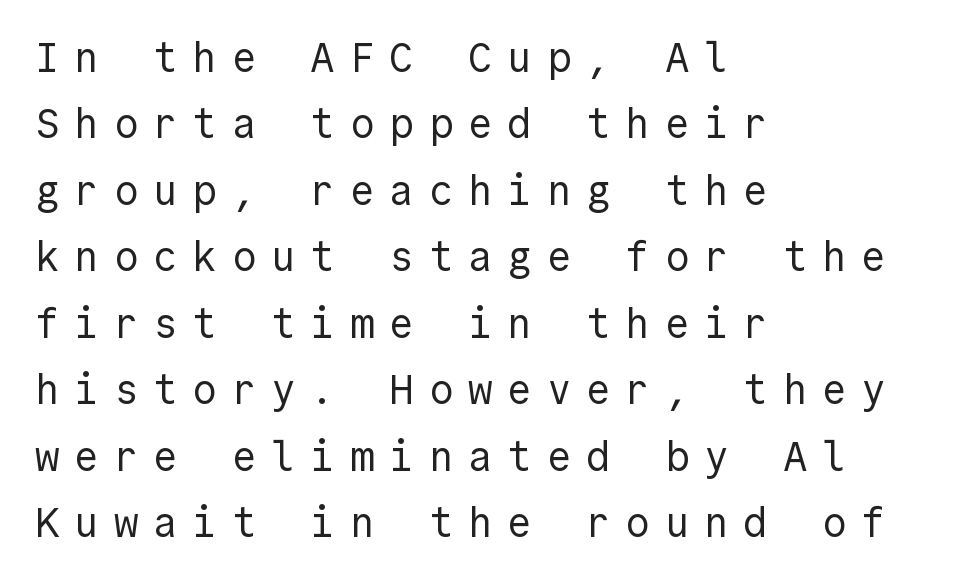
{"serif": "no", "italic": "no", "bold": "no", "weight": "regular", "width": "normal", "x_height": "medium", "underline": "no", "align": "left", "line_spacing": "normal", "line_spacing_ratio": 1.62, "letter_spacing": "wide", "letter_spacing_em": 0.36, "glyph_px": 41}
